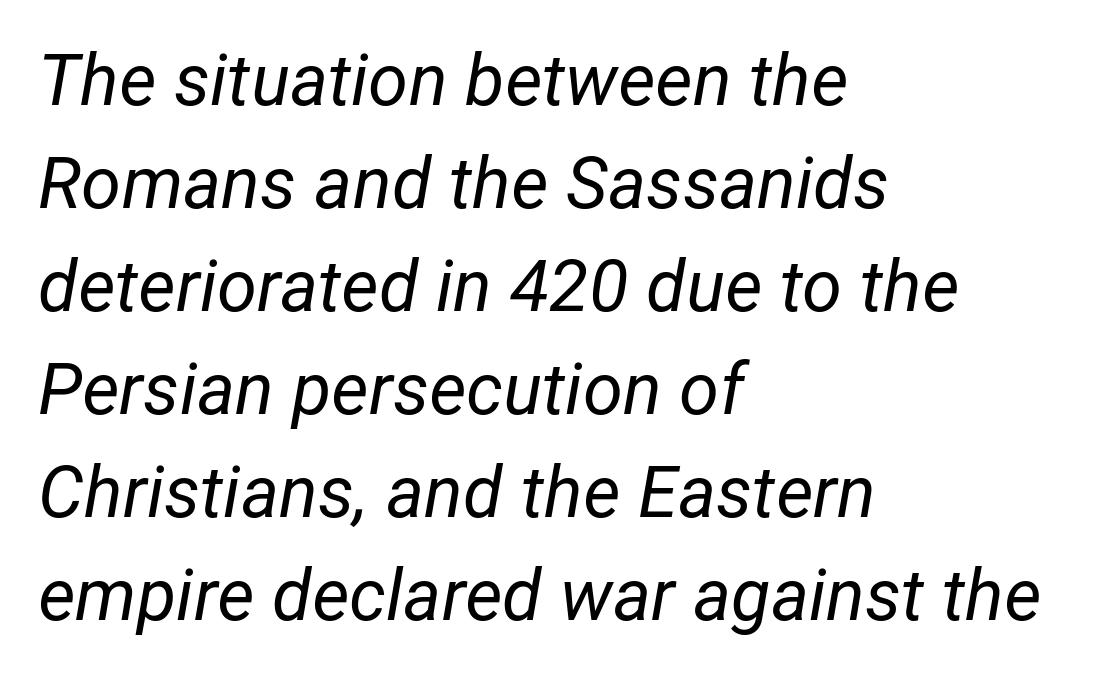
Rows of type keep a routine distance in the vertical direction. The rendering uses natural spacing where letterforms have individual widths. The gap between lines stays unmarked. The passage shown has conventional tracking throughout.
